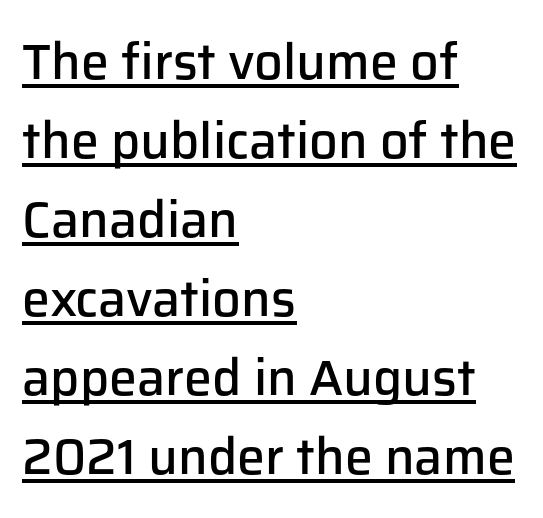
Q: Is the text bold? A: Semi-bold.
Q: Is the text italic (slanted)? A: No, it is upright.
Q: Is the typeface a serif or a sans-serif typeface? A: Sans-serif.
Q: Is the text underlined? A: Yes.
Q: How is the paragraph aligned? A: Left-aligned.
Q: Is the spacing between letters normal or unusually wide? A: Normal.
Q: Is the spacing between lines tight, normal or loose? A: Normal.
Q: Width (condensed, normal, or wide)? A: Normal.
Q: Stroke contrast? A: Low.
Q: x-height? A: Medium.
Q: Monospaced? A: No.
